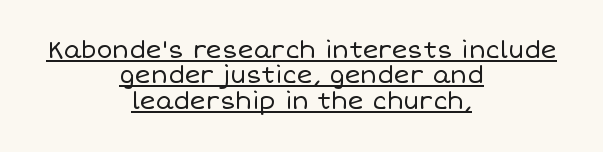
Q: Is the text bold? A: No.
Q: Is the text italic (slanted)? A: No, it is upright.
Q: Is the text underlined? A: Yes.
Q: How is the paragraph aligned? A: Centered.
Q: Is the spacing between letters normal or unusually wide? A: Normal.
Q: Is the spacing between lines tight, normal or loose? A: Tight.
